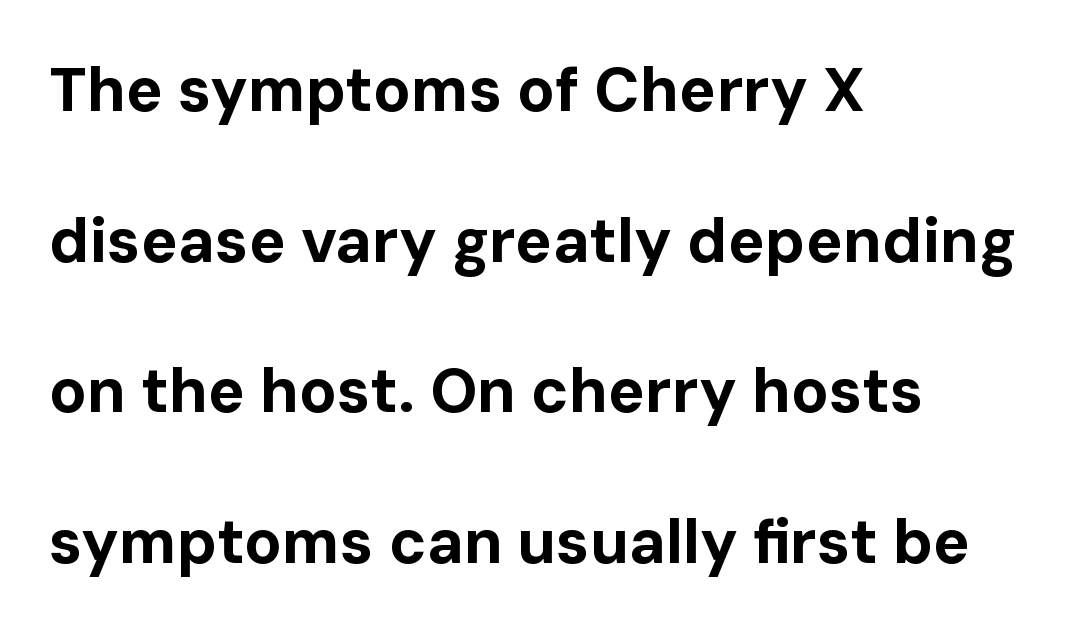
The letters advance in unequal steps, a hallmark of proportional type. The rendering uses a bold face; every stroke is thick and dark. When letters stand straight like this, we call the style roman or upright. The rag falls on the right side of this text block. Grotesque or geometric, the face here clearly has no serifs.
